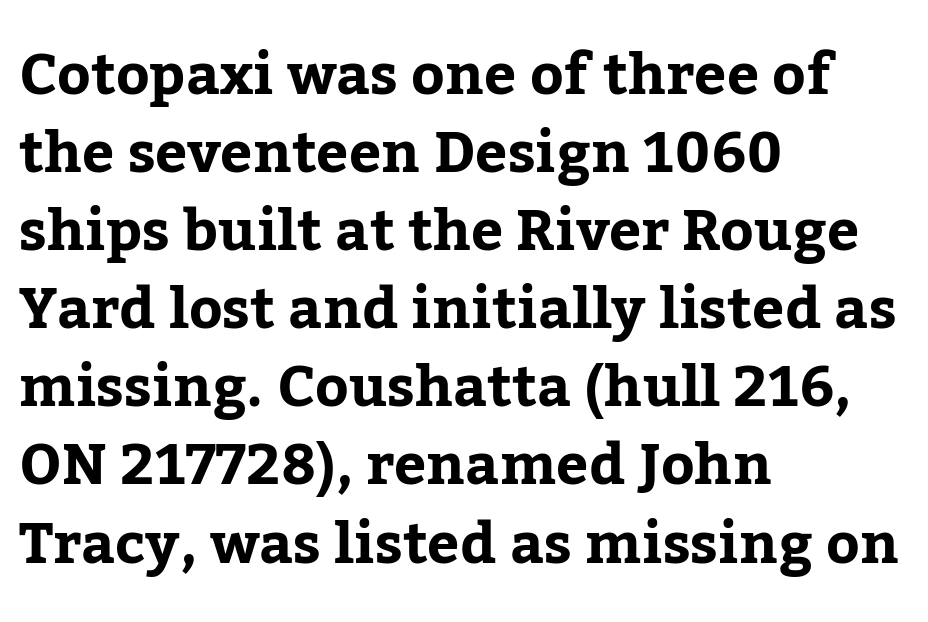
{"serif": "yes", "italic": "no", "bold": "yes", "weight": "bold", "width": "normal", "stroke_contrast": "low", "x_height": "medium", "monospaced": "no", "underline": "no", "align": "left", "line_spacing": "normal", "line_spacing_ratio": 1.37, "letter_spacing": "normal", "letter_spacing_em": 0.0, "glyph_px": 57}
